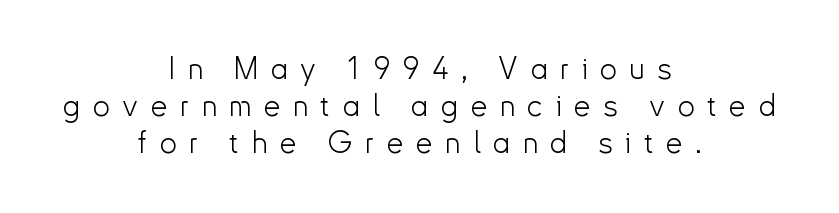
{"serif": "no", "italic": "no", "bold": "no", "weight": "light", "width": "normal", "stroke_contrast": "low", "x_height": "small", "monospaced": "no", "underline": "no", "align": "center", "line_spacing_ratio": 1.24, "letter_spacing": "wide", "letter_spacing_em": 0.42, "glyph_px": 30}
